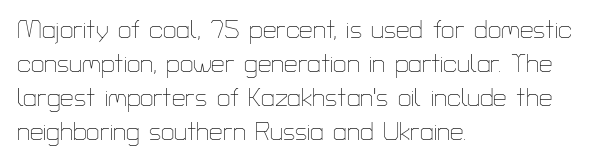
The image shows 24 px text type, upright; set left-aligned, normal line spacing (1.42x), normal letter spacing, not underlined.
